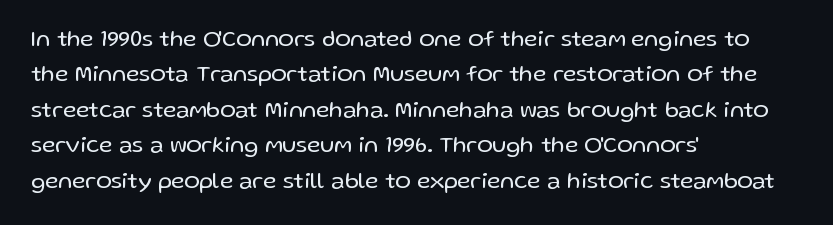
The face looks like a standard text weight, possibly lighter. Vertical strokes here are truly vertical. These lines keep a tight, regular rhythm from letter to letter. Leading matches the norm, producing a regular column. Left-aligned paragraph, ragged on the right. The space directly below the letters is spotless.
